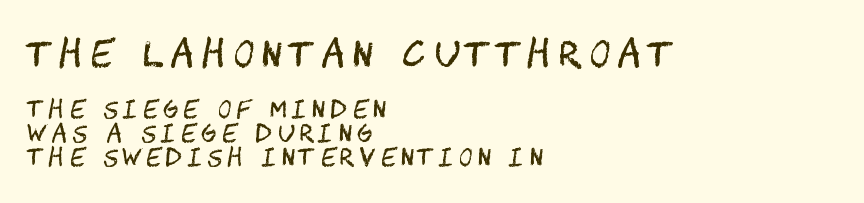
The image shows 35 px regular-weight, condensed sans-serif type, upright; set left-aligned, tight line spacing (1.04x), unusually wide letter spacing (+0.24 em), not underlined; the first (top) block is 1.52x larger; medium stroke contrast and a large x-height.
